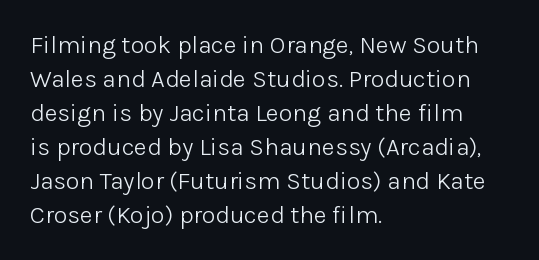
A normal amount of white space separates one row of letters from the next. Honestly, the letter spacing is just normal — you wouldn't notice it. The font's upright variant was chosen for this text. Is this a heavy cut? Hardly; it is regular or lighter. Caption: multi-line text, flush left, ragged right.
